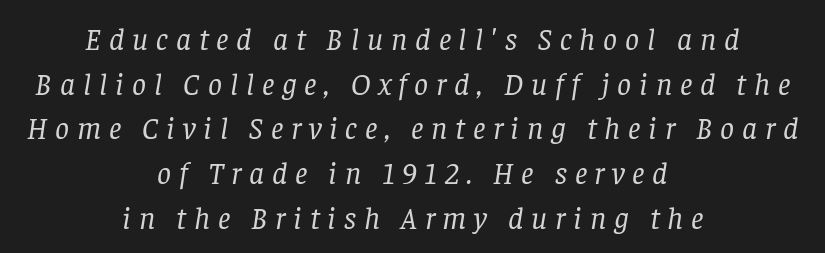
The image shows 31 px regular-weight serif type, italic (leaning right); set centered, normal line spacing (1.44x), unusually wide letter spacing (+0.25 em), not underlined; low stroke contrast and a large x-height.
